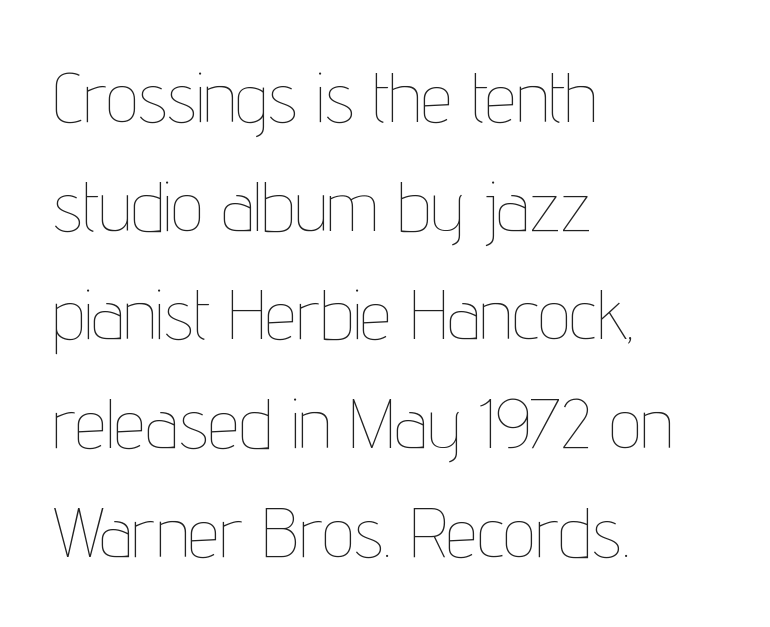
The image shows 71 px thin, condensed type, upright; set left-aligned, normal line spacing (1.53x), normal letter spacing, not underlined; low stroke contrast and a medium x-height.
